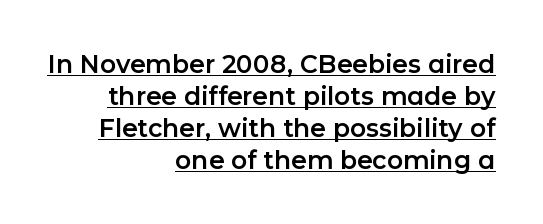
The image shows 25 px text type, upright; set right-aligned, normal line spacing (1.28x), normal letter spacing, underlined.
